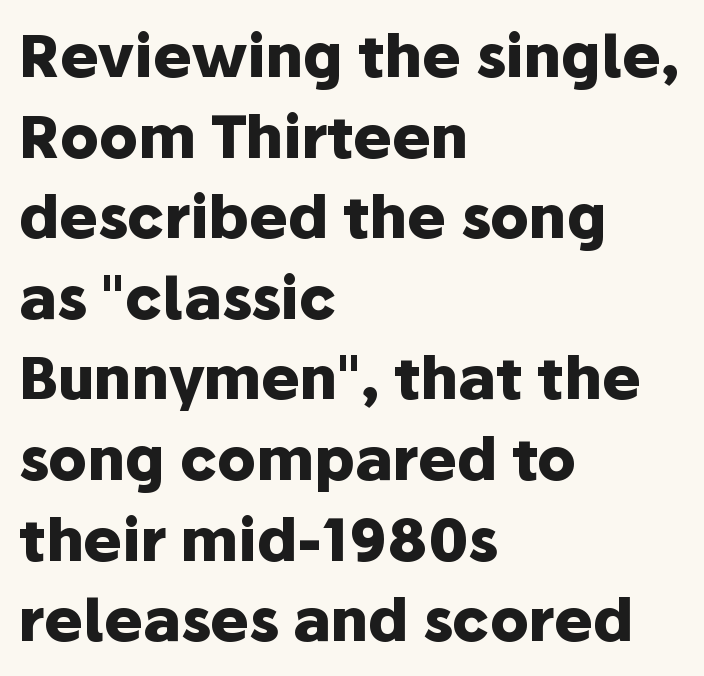
Q: Is the text bold? A: Yes.
Q: Is the text italic (slanted)? A: No, it is upright.
Q: Is the typeface a serif or a sans-serif typeface? A: Sans-serif.
Q: Is the text underlined? A: No.
Q: How is the paragraph aligned? A: Left-aligned.
Q: Is the spacing between letters normal or unusually wide? A: Normal.
Q: Is the spacing between lines tight, normal or loose? A: Normal.
Q: Width (condensed, normal, or wide)? A: Normal.
Q: Stroke contrast? A: Low.
Q: x-height? A: Medium.
Q: Monospaced? A: No.
